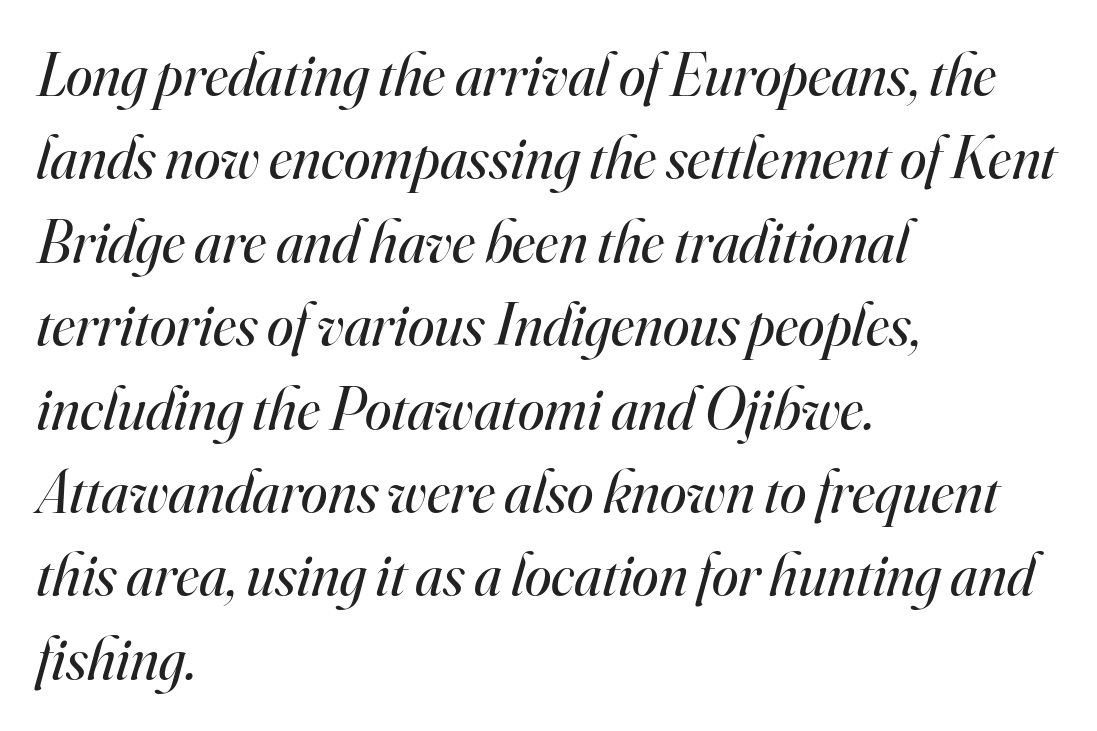
Q: Is the text bold? A: No.
Q: Is the text italic (slanted)? A: Yes, it leans right by about 16 degrees.
Q: Is the typeface a serif or a sans-serif typeface? A: Serif.
Q: Is the text underlined? A: No.
Q: How is the paragraph aligned? A: Left-aligned.
Q: Is the spacing between letters normal or unusually wide? A: Normal.
Q: Is the spacing between lines tight, normal or loose? A: Normal.
Q: Width (condensed, normal, or wide)? A: Normal.
Q: Stroke contrast? A: High.
Q: x-height? A: Small.
Q: Monospaced? A: No.
